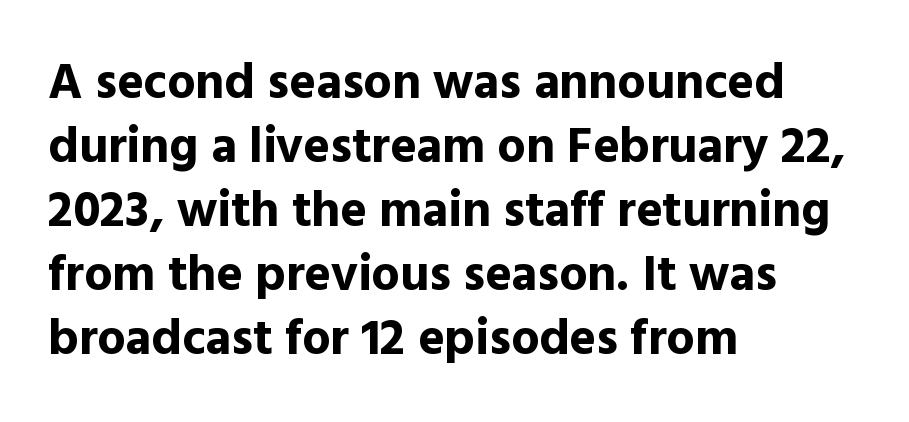
Q: Is the text bold? A: Yes.
Q: Is the text italic (slanted)? A: No, it is upright.
Q: Is the typeface a serif or a sans-serif typeface? A: Sans-serif.
Q: Is the text underlined? A: No.
Q: How is the paragraph aligned? A: Left-aligned.
Q: Is the spacing between letters normal or unusually wide? A: Normal.
Q: Is the spacing between lines tight, normal or loose? A: Normal.
Q: Width (condensed, normal, or wide)? A: Normal.
Q: x-height? A: Medium.
Q: Monospaced? A: No.
